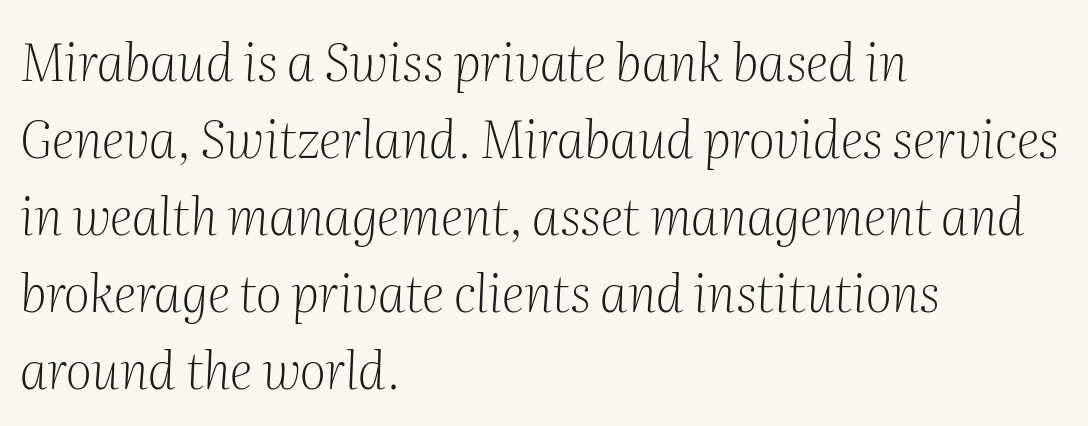
Students, observe: this is what conventionally led text looks like. Glance below the letters and you will spot only blank space. These lines are composed in type with serifs. Think of a printed novel: that variable character pitch is what you see here. The setting favours the left margin, as ordinary paragraphs usually do. A light-to-regular cut is what we see here.
